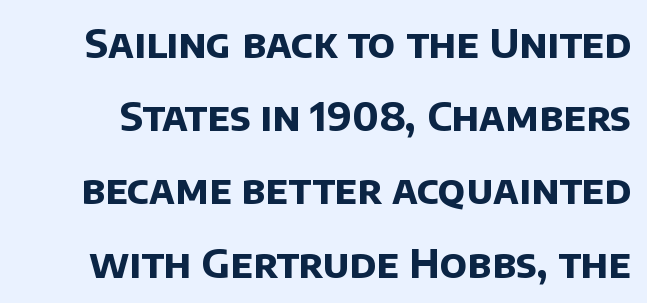
Q: Is the text bold? A: Yes.
Q: Is the typeface a serif or a sans-serif typeface? A: Sans-serif.
Q: Is the text underlined? A: No.
Q: Is the spacing between letters normal or unusually wide? A: Normal.
Q: Width (condensed, normal, or wide)? A: Normal.
Q: Stroke contrast? A: Low.
Q: x-height? A: Large.
Q: Monospaced? A: No.
